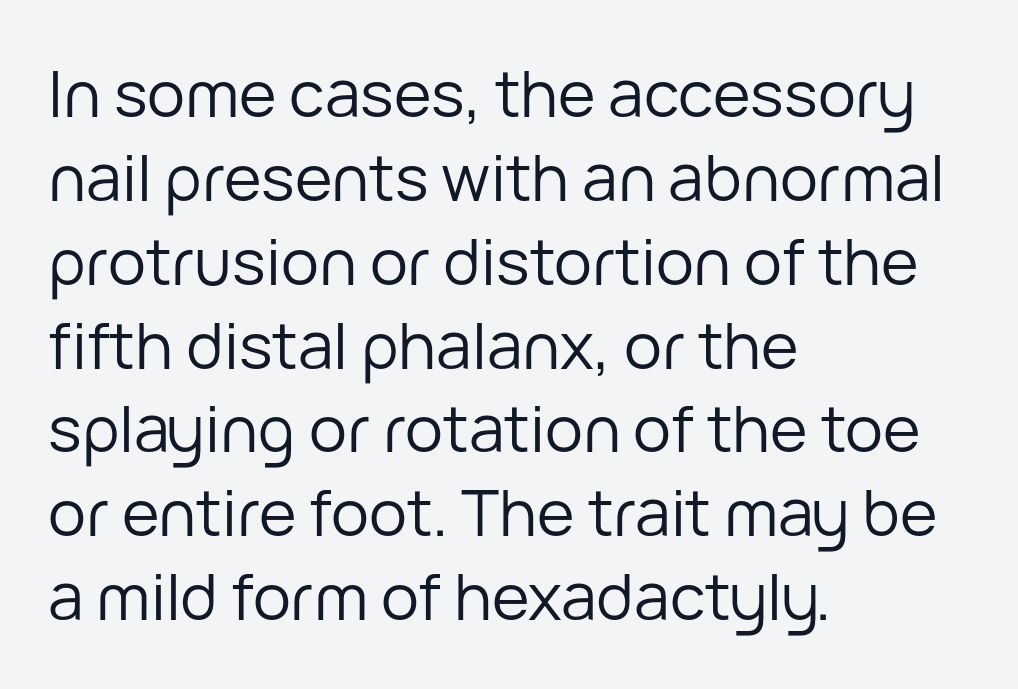
The image shows 64 px regular-weight sans-serif type, upright; set left-aligned, normal line spacing (1.31x), normal letter spacing, not underlined; low stroke contrast and a medium x-height.
